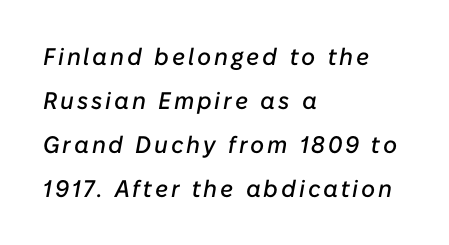
The image shows 24 px text type, italic (leaning right); set left-aligned, line spacing 1.83x, not underlined.
